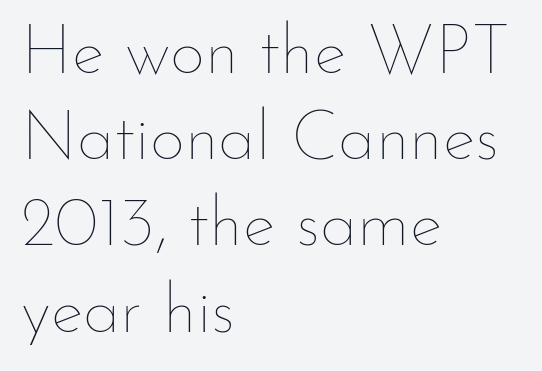
The image shows 69 px thin type, upright; set left-aligned, normal line spacing (1.25x), normal letter spacing, not underlined; low stroke contrast and a small x-height.
